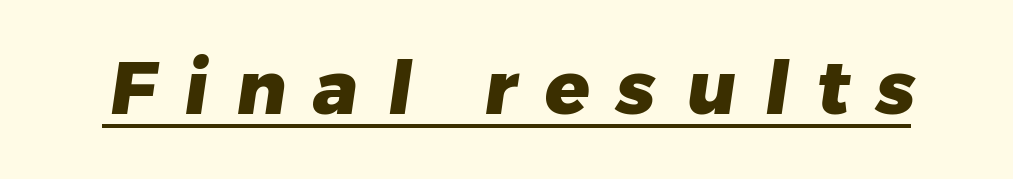
You could not count columns in this text — the font is proportionally spaced. You could only call the tracking loose — the letters float apart. Glance below the letters and you will spot a drawn line. Observe the absence of serifs on each vertical stroke in this sample. On the weight axis this lands at bold, roughly 700.
